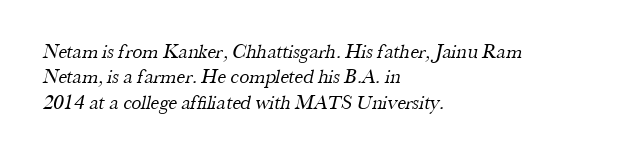
Q: Is the text bold? A: No.
Q: Is the text underlined? A: No.
Q: How is the paragraph aligned? A: Left-aligned.
Q: Is the spacing between letters normal or unusually wide? A: Normal.
Q: Is the spacing between lines tight, normal or loose? A: Normal.
